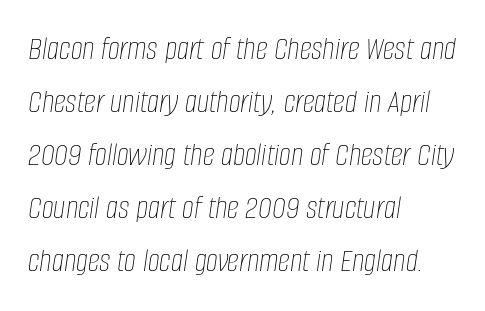
{"italic": "yes", "lean": "right", "slant_degrees": 8, "bold": "no", "weight": "thin", "width": "condensed", "stroke_contrast": "low", "x_height": "large", "monospaced": "no", "underline": "no", "align": "left", "line_spacing": "normal", "line_spacing_ratio": 1.56, "letter_spacing": "normal", "letter_spacing_em": 0.0, "glyph_px": 34}
